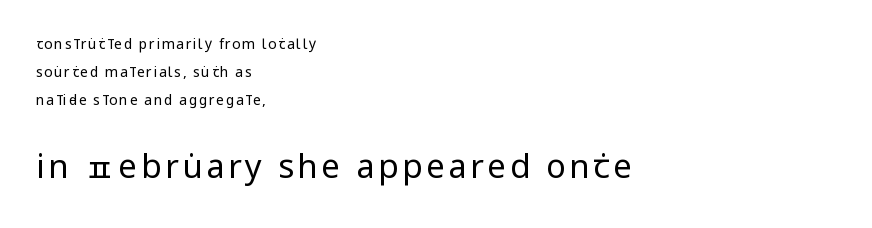
The image shows 33 px regular-weight, condensed sans-serif type, upright; set left-aligned, loose line spacing (2.01x), not underlined; the second (bottom) block is 2.36x larger; low stroke contrast and a large x-height.
